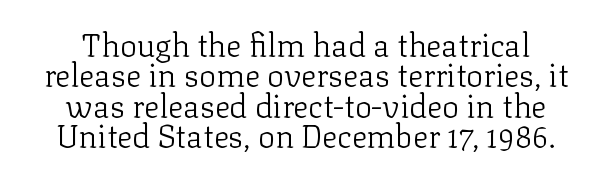
{"serif": "yes", "italic": "no", "bold": "no", "weight": "light", "width": "normal", "stroke_contrast": "low", "x_height": "medium", "monospaced": "no", "underline": "no", "align": "center", "line_spacing": "tight", "line_spacing_ratio": 0.95, "letter_spacing": "normal", "letter_spacing_em": 0.0, "glyph_px": 32}
